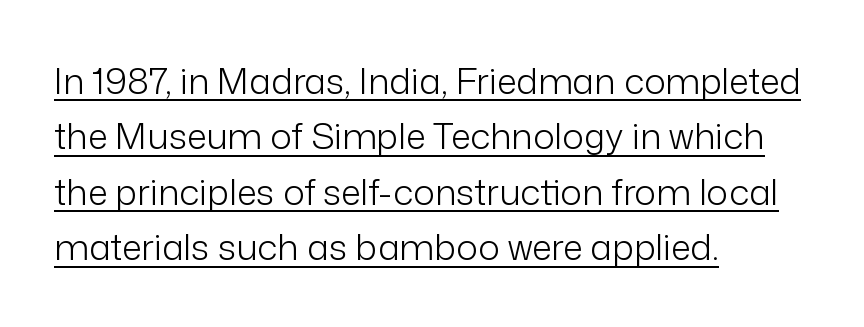
{"serif": "no", "italic": "no", "bold": "no", "weight": "light", "width": "normal", "stroke_contrast": "low", "x_height": "medium", "monospaced": "no", "underline": "yes", "align": "left", "line_spacing": "normal", "line_spacing_ratio": 1.54, "letter_spacing": "normal", "letter_spacing_em": 0.0, "glyph_px": 36}
